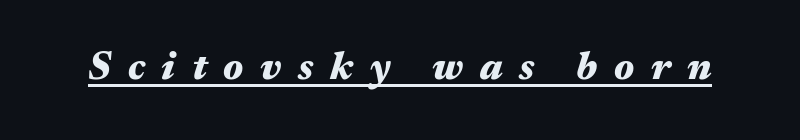
A full-strength bold gives these letters their thick strokes. The sample's only ornament is a line tracing under the words. The passage shown has open, widely tracked lettering throughout. The passage shown is typed in a proportional face where columns would drift.
